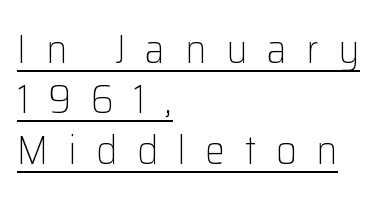
The image shows 40 px light sans-serif type, upright; set left-aligned, normal line spacing (1.26x), unusually wide letter spacing (+0.49 em), underlined; low stroke contrast and a medium x-height.
